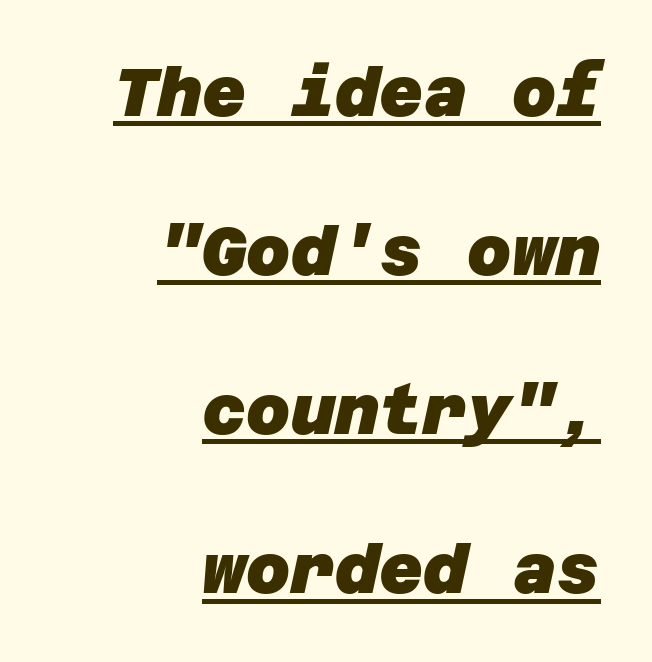
{"serif": "no", "bold": "yes", "weight": "heavy", "width": "normal", "stroke_contrast": "low", "x_height": "large", "underline": "yes", "align": "right", "line_spacing": "loose", "line_spacing_ratio": 2.34, "letter_spacing": "normal", "letter_spacing_em": 0.0, "glyph_px": 68}
